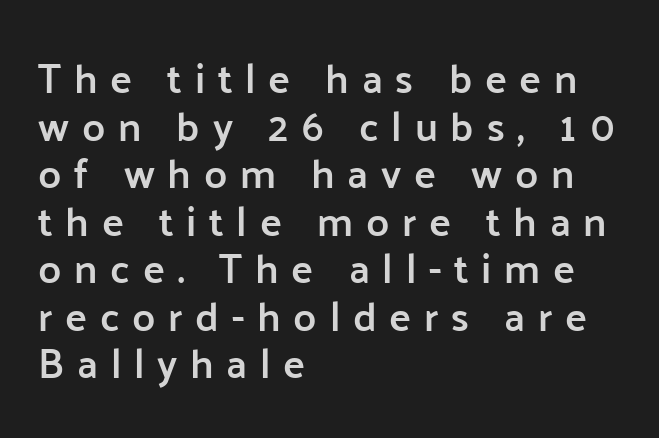
Q: Is the text bold? A: Semi-bold.
Q: Is the text italic (slanted)? A: No, it is upright.
Q: Is the typeface a serif or a sans-serif typeface? A: Sans-serif.
Q: Is the text underlined? A: No.
Q: How is the paragraph aligned? A: Left-aligned.
Q: Is the spacing between letters normal or unusually wide? A: Unusually wide.
Q: Width (condensed, normal, or wide)? A: Normal.
Q: Stroke contrast? A: Low.
Q: x-height? A: Medium.
Q: Monospaced? A: No.
